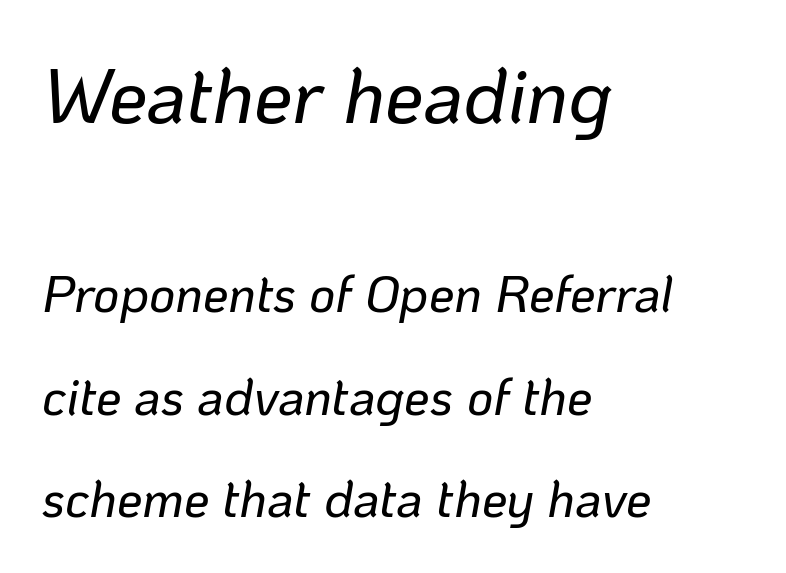
Is this a fixed-width face? No — the glyphs have proportional, varying widths. Interline gaps are noticeably wide in this sample. This sample is left-justified, so line endings fall wherever the words run out. In terms of posture, this sample is oblique.
